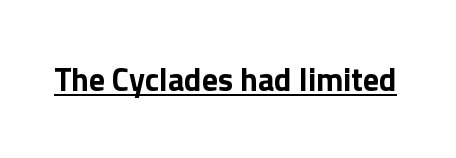
{"serif": "no", "italic": "no", "bold": "yes", "weight": "bold", "width": "normal", "stroke_contrast": "low", "x_height": "medium", "monospaced": "no", "underline": "yes", "letter_spacing": "normal", "letter_spacing_em": 0.0, "glyph_px": 32}
